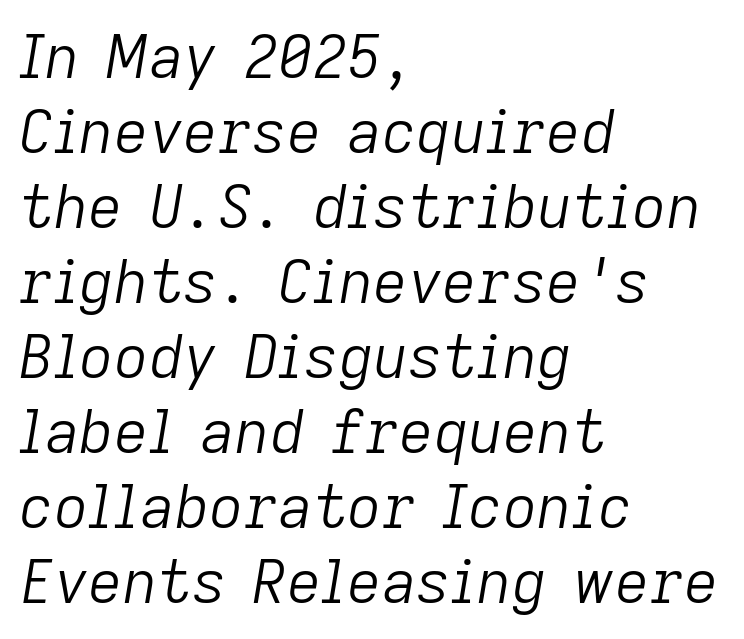
Italic? Definitely — the glyphs are oblique. This sample keeps an unexceptional amount of space between lines. Think of a printed novel: that variable character pitch is what you see here. Nothing heavy about these letters — not bold at all. The rendering anchors every line to the left-hand side. What stands out about the letter spacing? Nothing — it is the standard amount.
